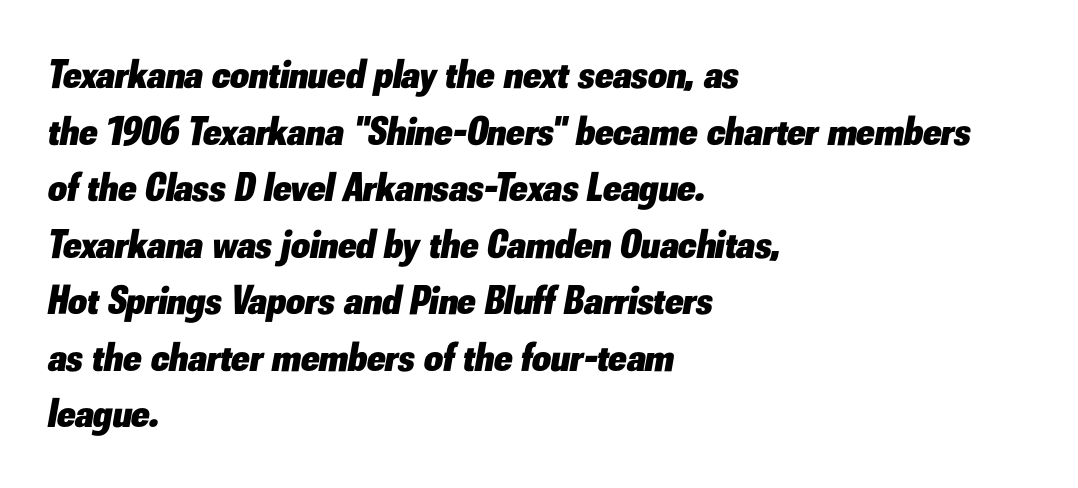
{"italic": "yes", "lean": "right", "slant_degrees": 10, "bold": "yes", "weight": "heavy", "width": "normal", "stroke_contrast": "low", "x_height": "small", "monospaced": "no", "underline": "no", "align": "left", "line_spacing": "normal", "line_spacing_ratio": 1.38, "letter_spacing": "normal", "letter_spacing_em": 0.0, "glyph_px": 41}
